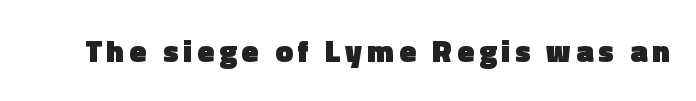
The image shows 31 px heavy sans-serif type, upright; set not underlined; a medium x-height.
